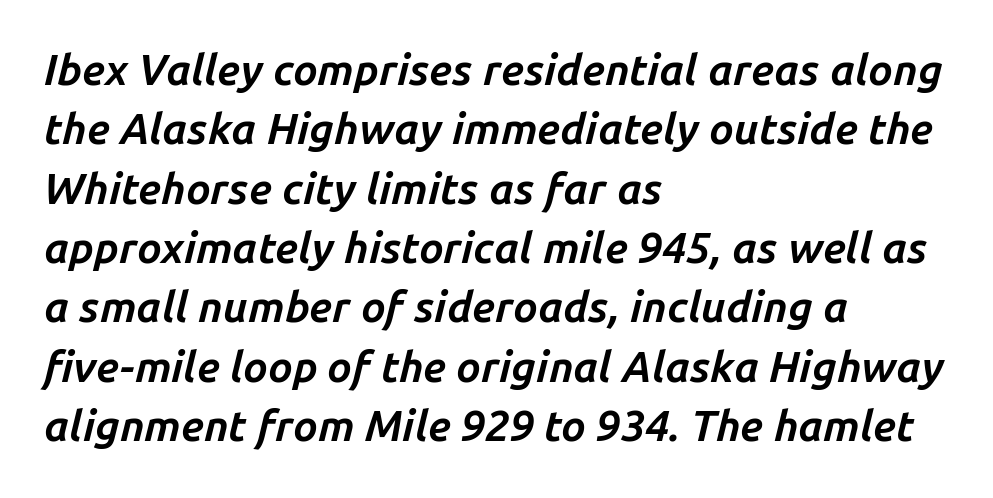
{"italic": "yes", "lean": "right", "slant_degrees": 14, "bold": "yes", "weight": "bold", "width": "normal", "stroke_contrast": "low", "x_height": "medium", "monospaced": "no", "underline": "no", "align": "left", "line_spacing": "normal", "line_spacing_ratio": 1.38, "letter_spacing": "normal", "letter_spacing_em": 0.0, "glyph_px": 43}
